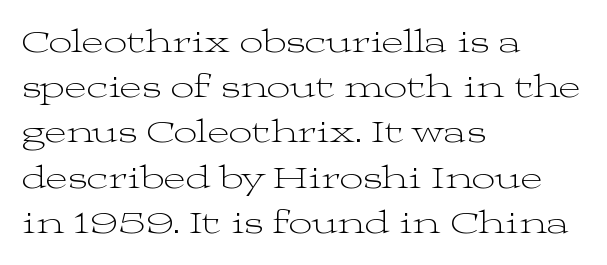
{"serif": "yes", "italic": "no", "bold": "no", "weight": "light", "width": "wide", "stroke_contrast": "medium", "x_height": "medium", "monospaced": "no", "underline": "no", "align": "left", "line_spacing": "normal", "line_spacing_ratio": 1.37, "letter_spacing": "normal", "letter_spacing_em": 0.0, "glyph_px": 33}
